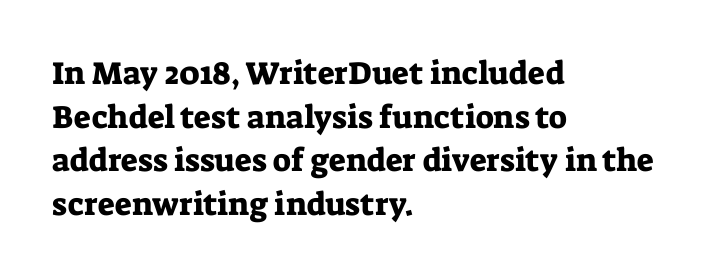
Q: Is the text italic (slanted)? A: No, it is upright.
Q: Is the typeface a serif or a sans-serif typeface? A: Serif.
Q: Is the text underlined? A: No.
Q: How is the paragraph aligned? A: Left-aligned.
Q: Is the spacing between letters normal or unusually wide? A: Normal.
Q: Is the spacing between lines tight, normal or loose? A: Normal.
Q: Width (condensed, normal, or wide)? A: Normal.
Q: Stroke contrast? A: Low.
Q: x-height? A: Medium.
Q: Monospaced? A: No.
